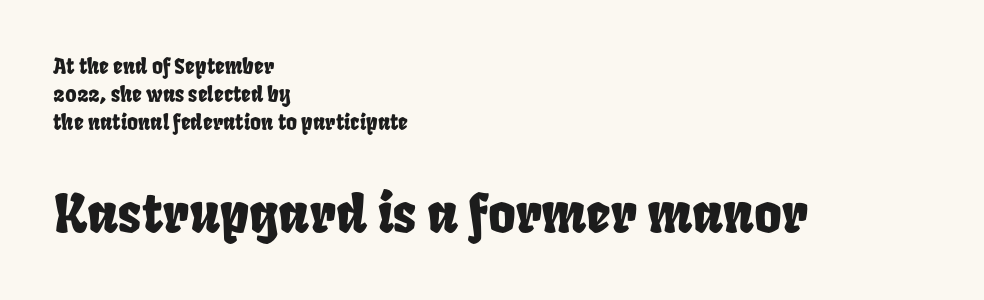
Q: Is the text underlined? A: No.
Q: How is the paragraph aligned? A: Left-aligned.
Q: Is the spacing between letters normal or unusually wide? A: Normal.
Q: Is the spacing between lines tight, normal or loose? A: Normal.
Q: Which block of text is set in a larger size, the first (top) or the second (bottom)? A: The second (bottom) one.
Q: Width (condensed, normal, or wide)? A: Condensed.
Q: Stroke contrast? A: Low.
Q: x-height? A: Large.
Q: Monospaced? A: No.
